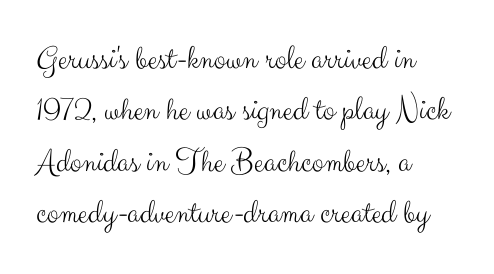
{"serif": "no", "bold": "no", "weight": "light", "width": "normal", "stroke_contrast": "medium", "x_height": "small", "monospaced": "no", "underline": "no", "align": "left", "line_spacing": "normal", "line_spacing_ratio": 1.47, "letter_spacing": "normal", "letter_spacing_em": 0.0, "glyph_px": 35}
